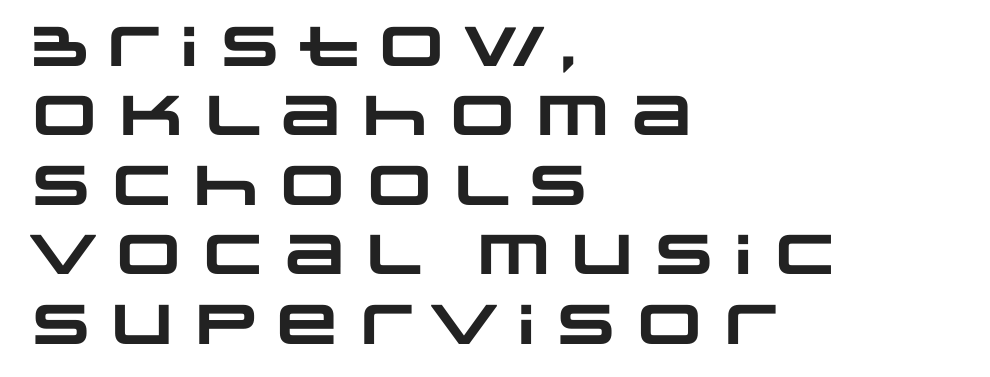
Q: Is the text bold? A: Yes.
Q: Is the typeface a serif or a sans-serif typeface? A: Sans-serif.
Q: Is the text underlined? A: No.
Q: How is the paragraph aligned? A: Left-aligned.
Q: Is the spacing between letters normal or unusually wide? A: Normal.
Q: Width (condensed, normal, or wide)? A: Wide.
Q: Stroke contrast? A: Low.
Q: x-height? A: Large.
Q: Monospaced? A: No.
